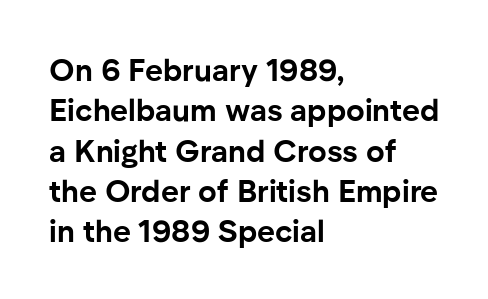
{"serif": "no", "italic": "no", "bold": "yes", "weight": "bold", "width": "normal", "stroke_contrast": "low", "x_height": "medium", "monospaced": "no", "underline": "no", "align": "left", "line_spacing": "normal", "line_spacing_ratio": 1.3, "letter_spacing": "normal", "letter_spacing_em": 0.0, "glyph_px": 31}
